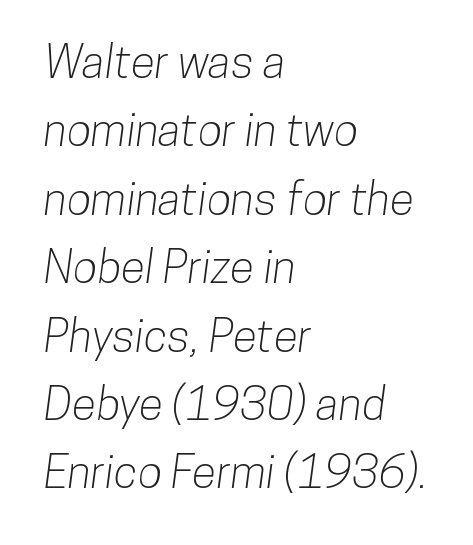
Q: Is the typeface a serif or a sans-serif typeface? A: Sans-serif.
Q: Is the text underlined? A: No.
Q: How is the paragraph aligned? A: Left-aligned.
Q: Is the spacing between letters normal or unusually wide? A: Normal.
Q: Is the spacing between lines tight, normal or loose? A: Normal.
Q: Width (condensed, normal, or wide)? A: Condensed.
Q: Stroke contrast? A: Low.
Q: x-height? A: Medium.
Q: Monospaced? A: No.
